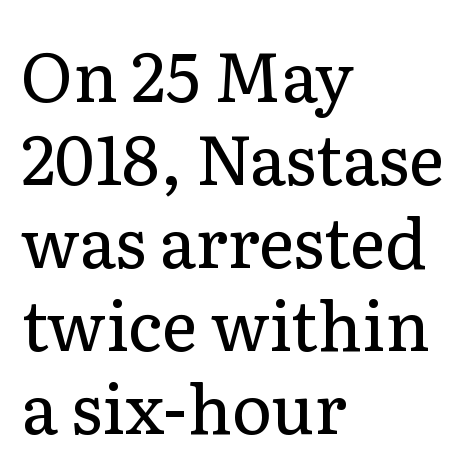
Q: Is the text bold? A: No.
Q: Is the text italic (slanted)? A: No, it is upright.
Q: Is the typeface a serif or a sans-serif typeface? A: Serif.
Q: Is the text underlined? A: No.
Q: How is the paragraph aligned? A: Left-aligned.
Q: Is the spacing between letters normal or unusually wide? A: Normal.
Q: Width (condensed, normal, or wide)? A: Normal.
Q: Stroke contrast? A: Low.
Q: x-height? A: Medium.
Q: Monospaced? A: No.
